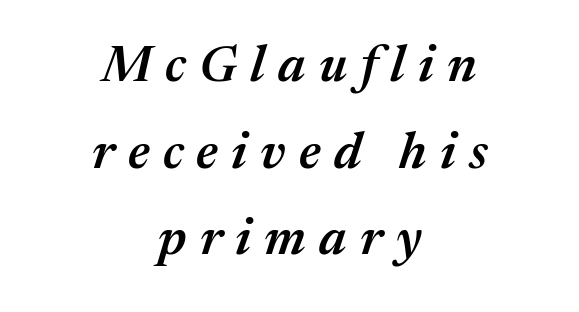
Q: Is the text bold? A: Semi-bold.
Q: Is the text italic (slanted)? A: Yes, it leans right by about 17 degrees.
Q: Is the text underlined? A: No.
Q: How is the paragraph aligned? A: Centered.
Q: Is the spacing between letters normal or unusually wide? A: Unusually wide.
Q: Is the spacing between lines tight, normal or loose? A: Normal.
Q: Width (condensed, normal, or wide)? A: Normal.
Q: Stroke contrast? A: Medium.
Q: x-height? A: Medium.
Q: Monospaced? A: No.
